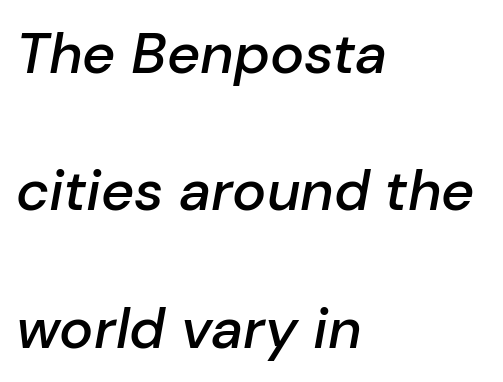
The sample has been set in demibold, a notch under bold. Baseline-to-baseline distance is far greater than the letter height. The paragraph shown leans on its left margin. The letters advance in unequal steps, a hallmark of proportional type. Looking at the ascenders, they clearly lean. You could call the tracking neutral — neither tight nor loose.
